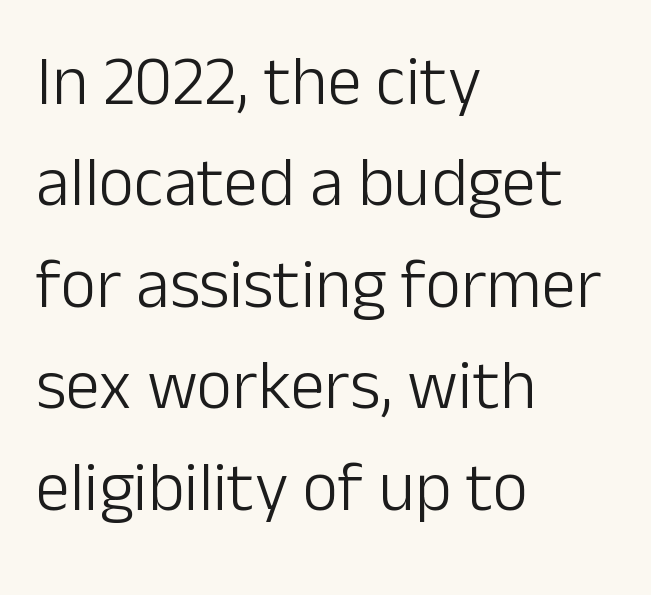
{"serif": "no", "italic": "no", "bold": "no", "weight": "light", "width": "normal", "stroke_contrast": "low", "x_height": "medium", "monospaced": "no", "underline": "no", "align": "left", "line_spacing": "normal", "line_spacing_ratio": 1.47, "letter_spacing": "normal", "letter_spacing_em": 0.0, "glyph_px": 69}
